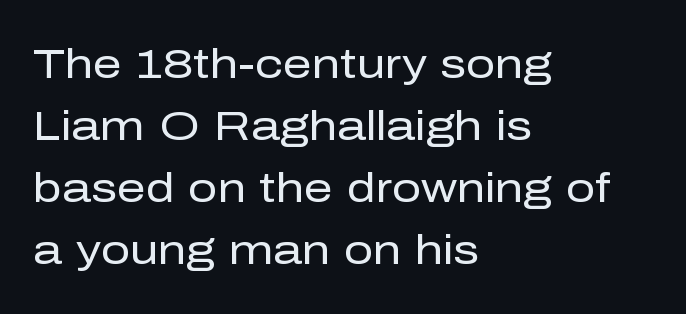
Q: Is the text bold? A: No.
Q: Is the text italic (slanted)? A: No, it is upright.
Q: Is the typeface a serif or a sans-serif typeface? A: Sans-serif.
Q: Is the text underlined? A: No.
Q: How is the paragraph aligned? A: Left-aligned.
Q: Is the spacing between letters normal or unusually wide? A: Normal.
Q: Is the spacing between lines tight, normal or loose? A: Normal.
Q: Width (condensed, normal, or wide)? A: Normal.
Q: Stroke contrast? A: Low.
Q: x-height? A: Medium.
Q: Monospaced? A: No.
